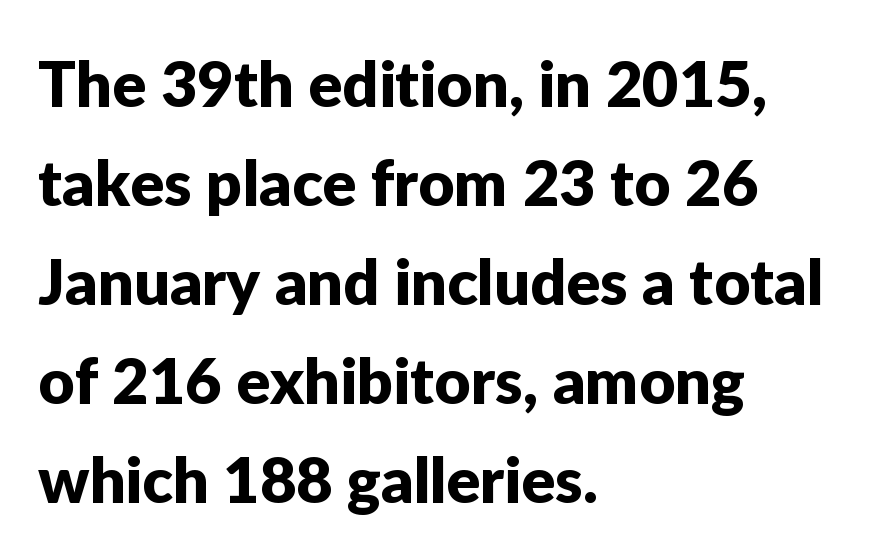
Q: Is the text italic (slanted)? A: No, it is upright.
Q: Is the typeface a serif or a sans-serif typeface? A: Sans-serif.
Q: Is the text underlined? A: No.
Q: How is the paragraph aligned? A: Left-aligned.
Q: Is the spacing between letters normal or unusually wide? A: Normal.
Q: Is the spacing between lines tight, normal or loose? A: Normal.
Q: Width (condensed, normal, or wide)? A: Normal.
Q: Stroke contrast? A: Low.
Q: x-height? A: Medium.
Q: Monospaced? A: No.
